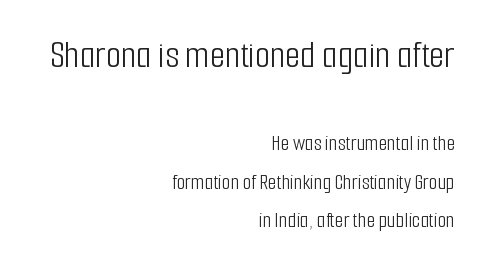
Q: Is the text bold? A: No.
Q: Is the text italic (slanted)? A: No, it is upright.
Q: Is the typeface a serif or a sans-serif typeface? A: Sans-serif.
Q: Is the text underlined? A: No.
Q: How is the paragraph aligned? A: Right-aligned.
Q: Is the spacing between letters normal or unusually wide? A: Normal.
Q: Which block of text is set in a larger size, the first (top) or the second (bottom)? A: The first (top) one.
Q: Width (condensed, normal, or wide)? A: Condensed.
Q: Stroke contrast? A: Low.
Q: x-height? A: Medium.
Q: Monospaced? A: No.
